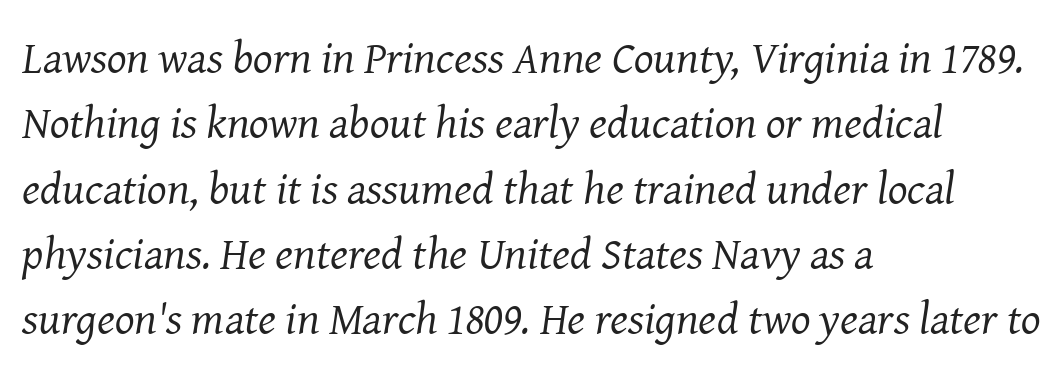
The image shows 46 px regular-weight serif type, italic (leaning right); set left-aligned, normal line spacing (1.42x), normal letter spacing, not underlined; medium stroke contrast and a medium x-height.
